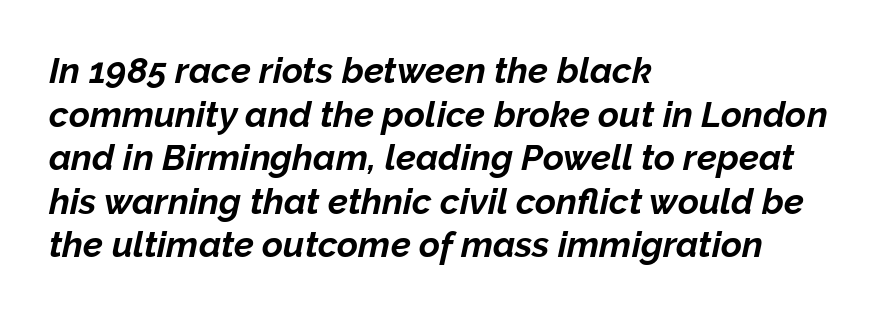
This rendering uses left alignment, leaving the right contour irregular. Characters follow at the spacing the type designer built in. You can tell it's italic because the verticals aren't actually vertical. Nobody drew a line under any word here. Is this a fixed-width face? No — the glyphs have proportional, varying widths.
